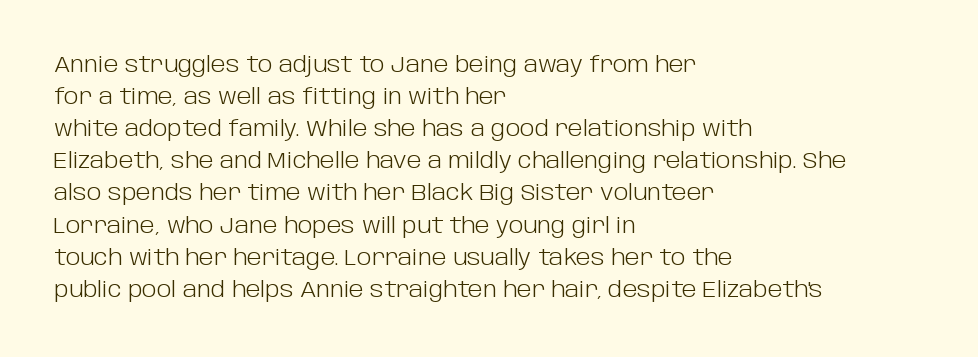
{"italic": "no", "bold": "no", "underline": "no", "align": "left", "line_spacing": "normal", "line_spacing_ratio": 1.46, "letter_spacing": "normal", "letter_spacing_em": 0.0, "glyph_px": 22}
